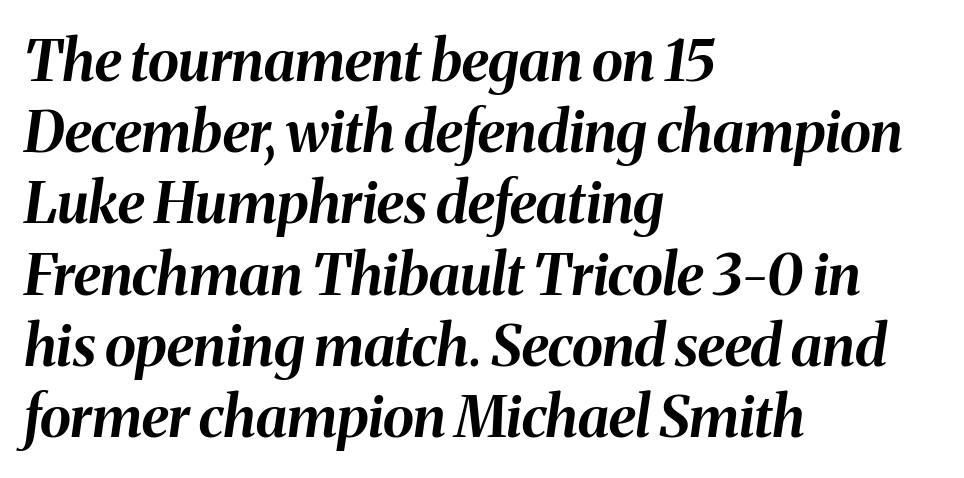
The image shows 57 px bold type, italic (leaning right); set left-aligned, normal line spacing (1.25x), normal letter spacing, not underlined; medium stroke contrast and a medium x-height.
